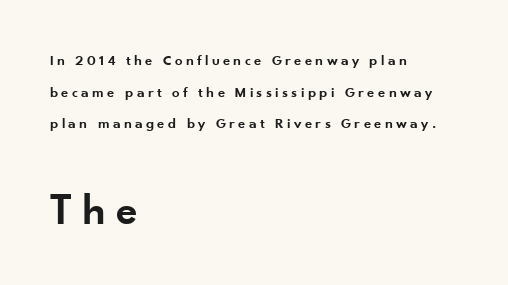
Q: Is the text bold? A: Semi-bold.
Q: Is the text italic (slanted)? A: No, it is upright.
Q: Is the typeface a serif or a sans-serif typeface? A: Sans-serif.
Q: Is the text underlined? A: No.
Q: How is the paragraph aligned? A: Left-aligned.
Q: Is the spacing between letters normal or unusually wide? A: Unusually wide.
Q: Is the spacing between lines tight, normal or loose? A: Loose.
Q: Which block of text is set in a larger size, the first (top) or the second (bottom)? A: The second (bottom) one.
Q: Width (condensed, normal, or wide)? A: Normal.
Q: Stroke contrast? A: Low.
Q: x-height? A: Small.
Q: Monospaced? A: No.
